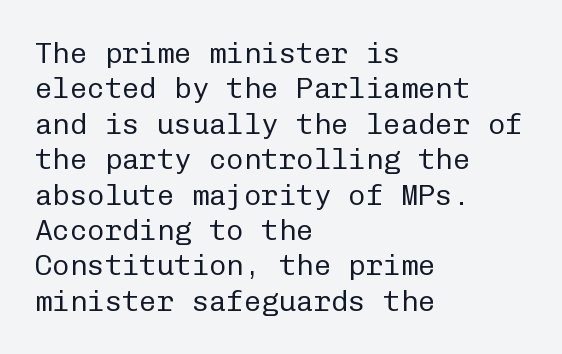
The gap between lines stays unmarked. You could count columns in this text — the font is strictly monospaced. Does the type have serifs? No, each stem ends abruptly. The type sits square on the baseline with zero lean. No extra tracking has been applied to these lines. The paragraph shown leans on its left margin.
